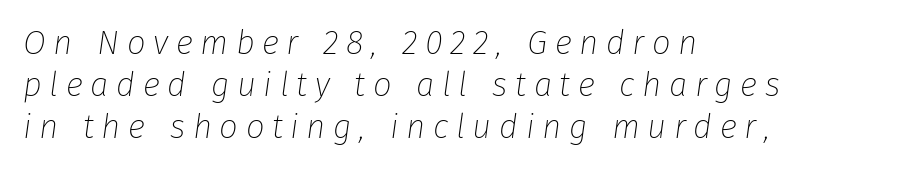
Looks like regular typesetting: each glyph gets only the width it needs. Is this a heavy cut? Hardly; it is regular or lighter. Just letters on the line, the space beneath them empty. The typography opts for an oblique posture over an upright one.
